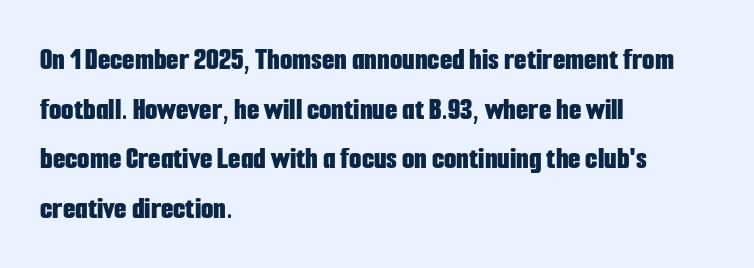
The image shows 32 px bold, condensed sans-serif type, upright; set left-aligned, normal line spacing (1.55x), normal letter spacing, not underlined; low stroke contrast and a medium x-height.
